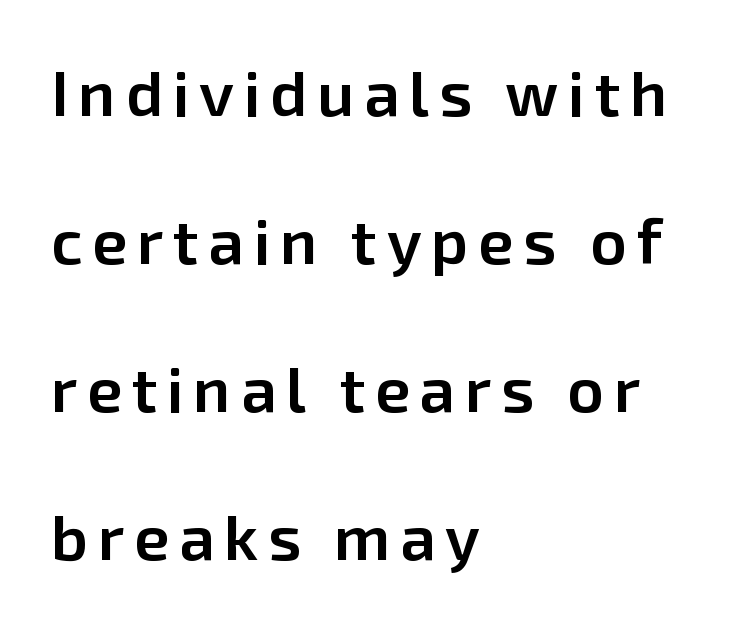
The image shows 64 px semibold sans-serif type, upright; set left-aligned, loose line spacing (2.31x), not underlined; low stroke contrast and a medium x-height.
